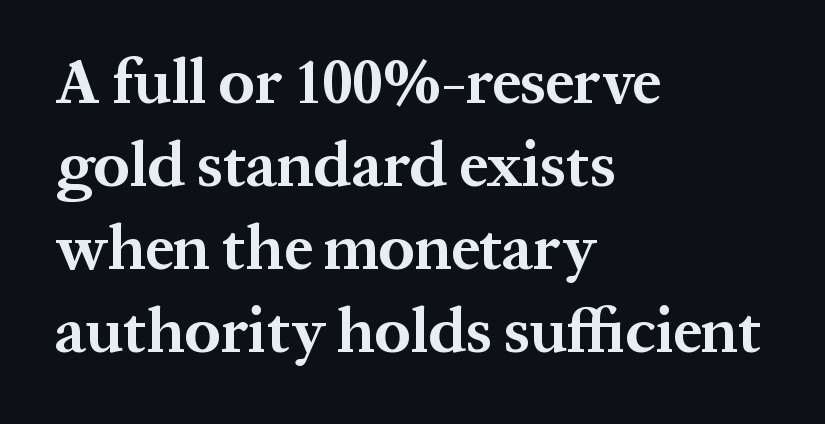
The image shows 63 px bold serif type, upright; set left-aligned, normal line spacing (1.32x), normal letter spacing, not underlined; medium stroke contrast and a medium x-height.
